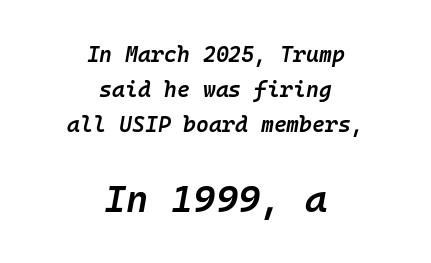
The image shows 38 px semibold type, italic (leaning right), monospaced; set centered, normal line spacing (1.59x), normal letter spacing, not underlined; the second (bottom) block is 1.73x larger; low stroke contrast and a medium x-height.
